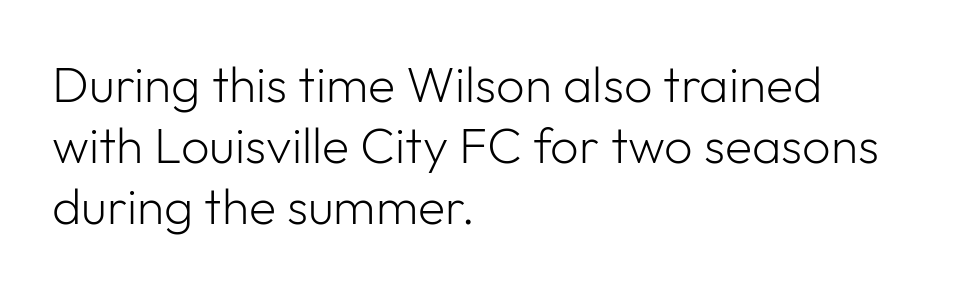
{"serif": "no", "italic": "no", "bold": "no", "weight": "light", "width": "normal", "stroke_contrast": "low", "x_height": "medium", "monospaced": "no", "underline": "no", "align": "left", "line_spacing_ratio": 1.22, "letter_spacing": "normal", "letter_spacing_em": 0.0, "glyph_px": 50}
